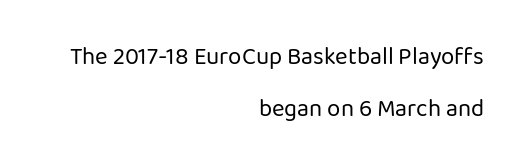
The horizontal fit of the characters is conventional and even. Rule under the text: the space is simply empty. Which margin do the lines hug? The right one — the left edge is uneven. Quick note: not italic, upright. The font sits on the lighter half of the weight spectrum, regular included.
